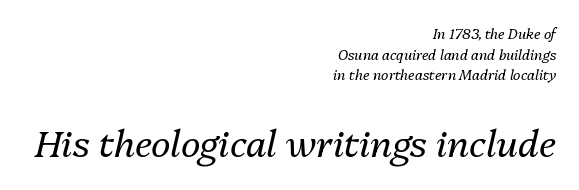
{"italic": "yes", "lean": "right", "slant_degrees": 13, "bold": "no", "weight": "regular", "width": "normal", "stroke_contrast": "medium", "x_height": "medium", "monospaced": "no", "underline": "no", "align": "right", "line_spacing": "normal", "line_spacing_ratio": 1.48, "letter_spacing": "normal", "letter_spacing_em": 0.0, "larger_block": "second", "size_ratio": 2.64, "glyph_px": 37}
